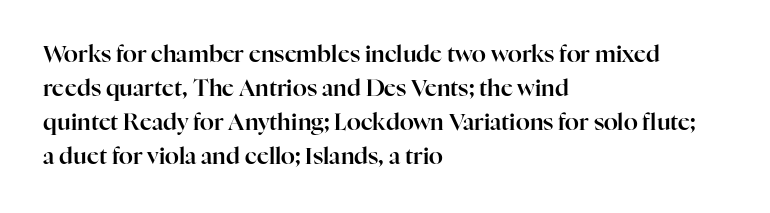
The image shows 23 px text type, upright; set left-aligned, normal line spacing (1.48x), normal letter spacing, not underlined.
